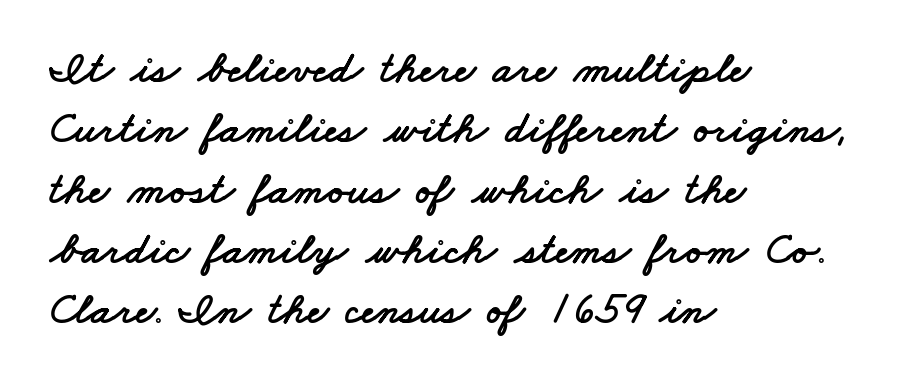
The image shows 45 px wide sans-serif type; set left-aligned, normal line spacing (1.34x), normal letter spacing, not underlined; low stroke contrast and a small x-height.
